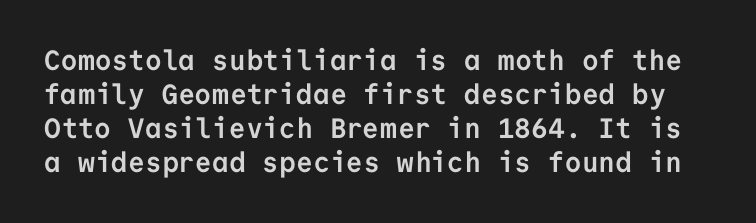
{"serif": "no", "italic": "no", "bold": "yes", "weight": "semibold", "width": "normal", "stroke_contrast": "low", "x_height": "medium", "monospaced": "yes", "underline": "no", "line_spacing_ratio": 1.22, "letter_spacing": "normal", "letter_spacing_em": 0.0, "glyph_px": 28}
